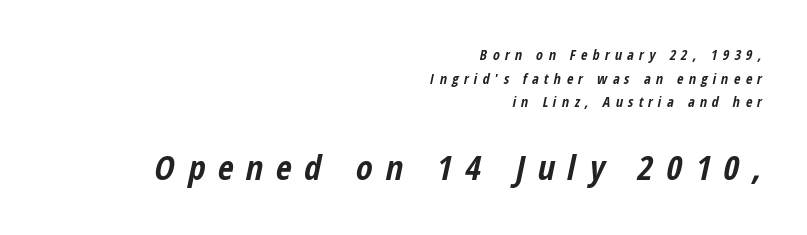
{"italic": "yes", "lean": "right", "slant_degrees": 12, "bold": "yes", "weight": "bold", "width": "condensed", "stroke_contrast": "low", "x_height": "medium", "monospaced": "no", "underline": "no", "align": "right", "line_spacing": "normal", "line_spacing_ratio": 1.68, "letter_spacing": "wide", "letter_spacing_em": 0.38, "larger_block": "second", "size_ratio": 2.43, "glyph_px": 34}
